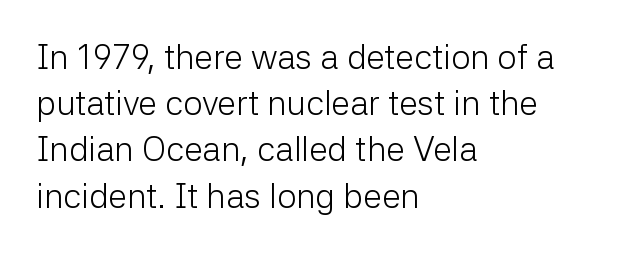
{"serif": "no", "italic": "no", "bold": "no", "weight": "light", "width": "normal", "stroke_contrast": "low", "x_height": "medium", "monospaced": "no", "underline": "no", "align": "left", "line_spacing": "normal", "line_spacing_ratio": 1.36, "letter_spacing": "normal", "letter_spacing_em": 0.0, "glyph_px": 34}
